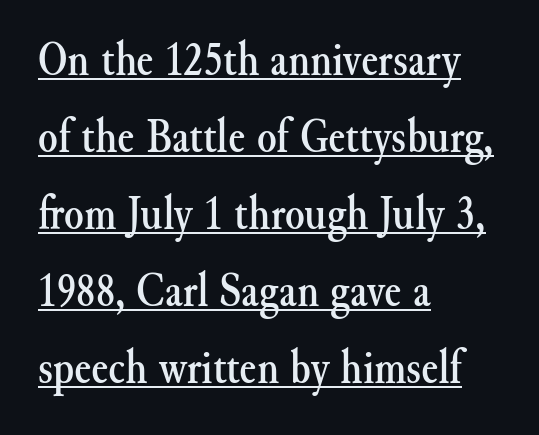
{"serif": "yes", "italic": "no", "width": "normal", "stroke_contrast": "medium", "x_height": "small", "monospaced": "no", "underline": "yes", "align": "left", "line_spacing": "normal", "line_spacing_ratio": 1.54, "letter_spacing": "normal", "letter_spacing_em": 0.0, "glyph_px": 50}
